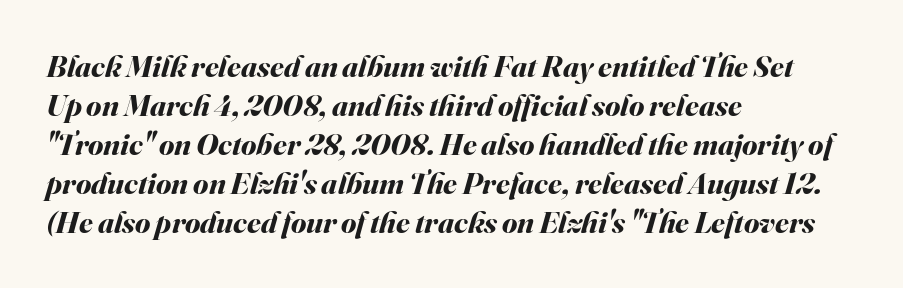
{"italic": "yes", "lean": "right", "slant_degrees": 16, "bold": "yes", "weight": "bold", "width": "normal", "stroke_contrast": "medium", "x_height": "small", "monospaced": "no", "underline": "no", "align": "left", "line_spacing": "normal", "line_spacing_ratio": 1.26, "letter_spacing": "normal", "letter_spacing_em": 0.0, "glyph_px": 31}
